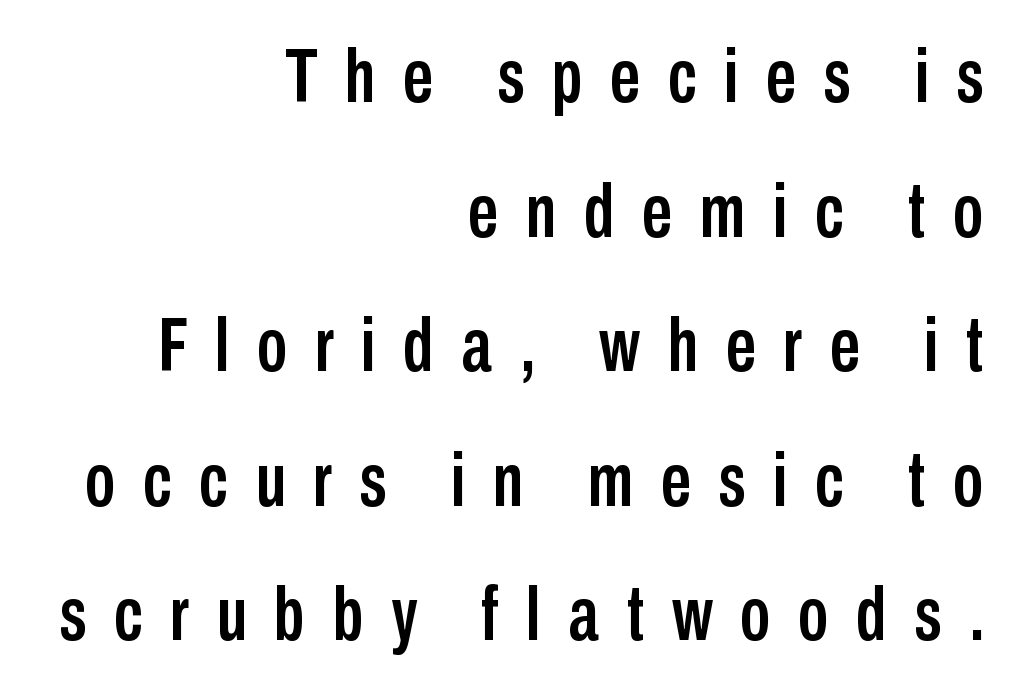
{"serif": "no", "italic": "no", "width": "condensed", "stroke_contrast": "low", "x_height": "medium", "monospaced": "no", "underline": "no", "align": "right", "line_spacing_ratio": 1.77, "letter_spacing": "wide", "letter_spacing_em": 0.36, "glyph_px": 76}
